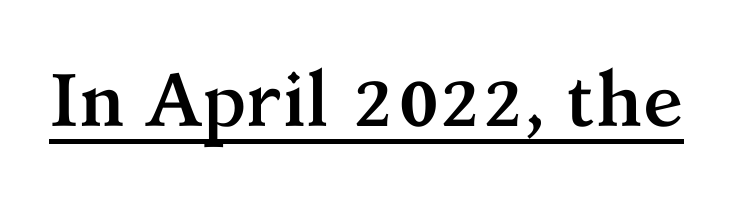
{"serif": "yes", "italic": "no", "bold": "yes", "weight": "semibold", "width": "normal", "stroke_contrast": "medium", "x_height": "medium", "monospaced": "no", "underline": "yes", "letter_spacing": "normal", "letter_spacing_em": 0.0, "glyph_px": 75}
